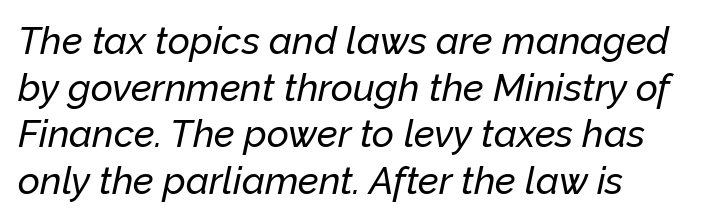
Q: Is the text italic (slanted)? A: Yes, it leans right by about 12 degrees.
Q: Is the text underlined? A: No.
Q: How is the paragraph aligned? A: Left-aligned.
Q: Is the spacing between letters normal or unusually wide? A: Normal.
Q: Width (condensed, normal, or wide)? A: Normal.
Q: Stroke contrast? A: Low.
Q: x-height? A: Medium.
Q: Monospaced? A: No.
